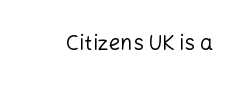
{"italic": "no", "bold": "no", "underline": "no", "letter_spacing": "normal", "letter_spacing_em": 0.0, "glyph_px": 21}
